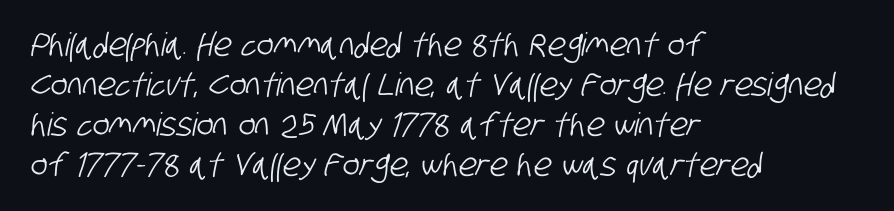
{"serif": "no", "width": "condensed", "stroke_contrast": "low", "x_height": "large", "monospaced": "no", "underline": "no", "align": "left", "line_spacing": "normal", "line_spacing_ratio": 1.25, "letter_spacing": "normal", "letter_spacing_em": 0.0, "glyph_px": 32}
